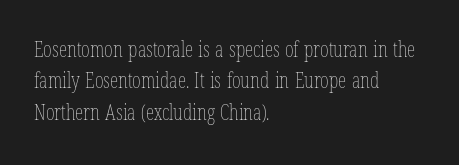
The image shows 21 px text type, upright; set left-aligned, normal line spacing (1.49x), normal letter spacing, not underlined.
